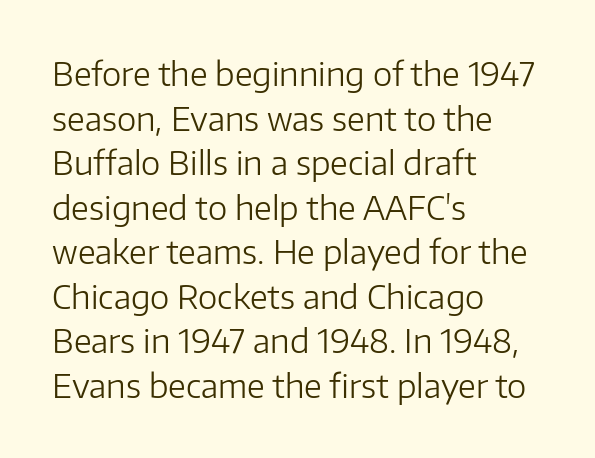
The image shows 33 px light sans-serif type, upright; set left-aligned, normal line spacing (1.35x), normal letter spacing, not underlined; low stroke contrast and a medium x-height.
